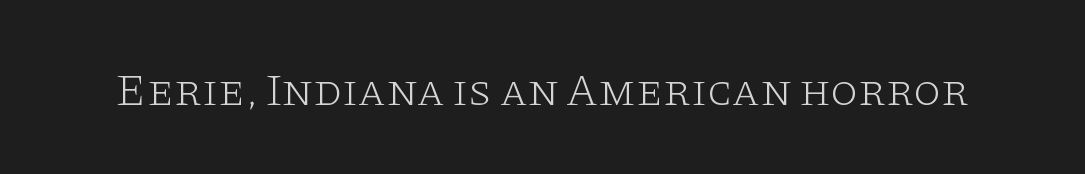
The image shows 45 px light, wide serif type, upright; set normal letter spacing, not underlined; low stroke contrast and a large x-height.
